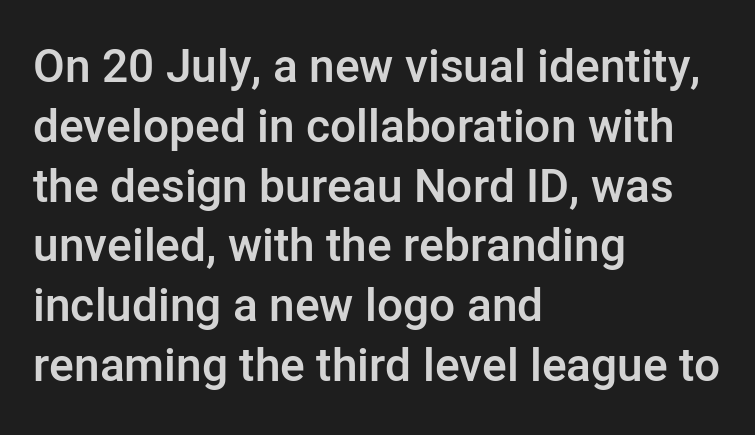
Q: Is the text bold? A: Semi-bold.
Q: Is the text italic (slanted)? A: No, it is upright.
Q: Is the typeface a serif or a sans-serif typeface? A: Sans-serif.
Q: Is the text underlined? A: No.
Q: How is the paragraph aligned? A: Left-aligned.
Q: Is the spacing between letters normal or unusually wide? A: Normal.
Q: Is the spacing between lines tight, normal or loose? A: Normal.
Q: Width (condensed, normal, or wide)? A: Normal.
Q: Stroke contrast? A: Low.
Q: x-height? A: Medium.
Q: Monospaced? A: No.
